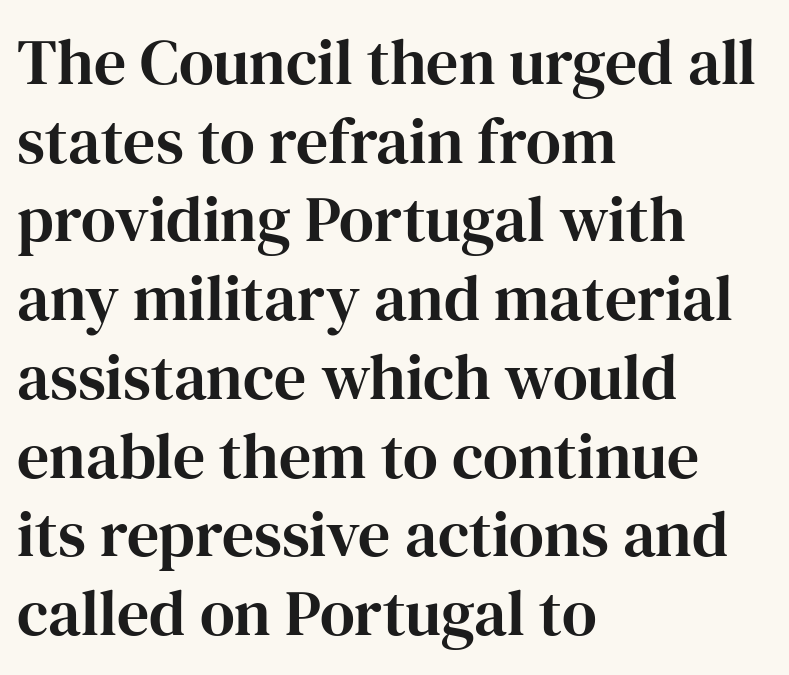
Here the glyphs are tracked normally, forming tight word shapes. Old-style or modern, the face here clearly has serifs. Layout note: lines flush left. The axis of the letterforms is exactly vertical. Is this a fixed-width face? No — the glyphs have proportional, varying widths. Check under the words: just untouched page.
